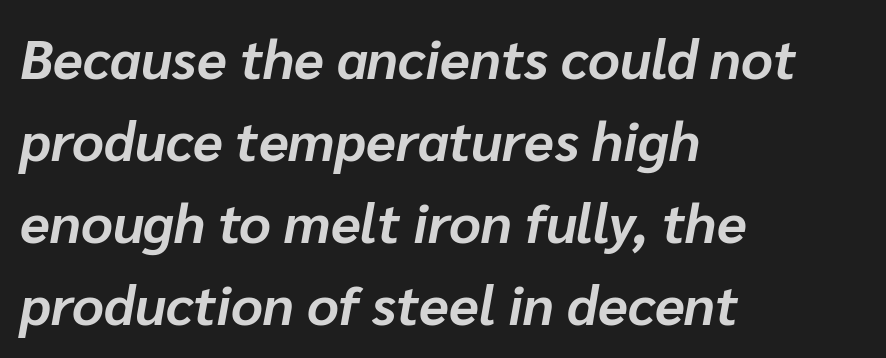
The image shows 55 px bold type, italic (leaning right); set left-aligned, normal line spacing (1.49x), normal letter spacing, not underlined; low stroke contrast and a medium x-height.
